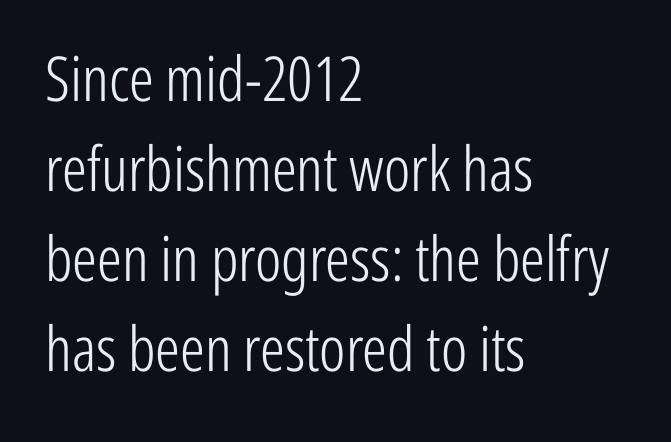
The image shows 62 px light, condensed sans-serif type, upright; set left-aligned, normal line spacing (1.45x), normal letter spacing, not underlined; low stroke contrast and a medium x-height.
